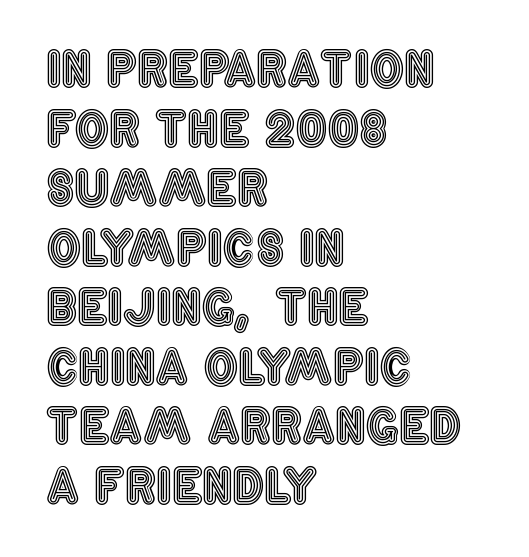
Q: Is the text italic (slanted)? A: No, it is upright.
Q: Is the text underlined? A: No.
Q: How is the paragraph aligned? A: Left-aligned.
Q: Is the spacing between letters normal or unusually wide? A: Normal.
Q: Width (condensed, normal, or wide)? A: Condensed.
Q: x-height? A: Large.
Q: Monospaced? A: No.
